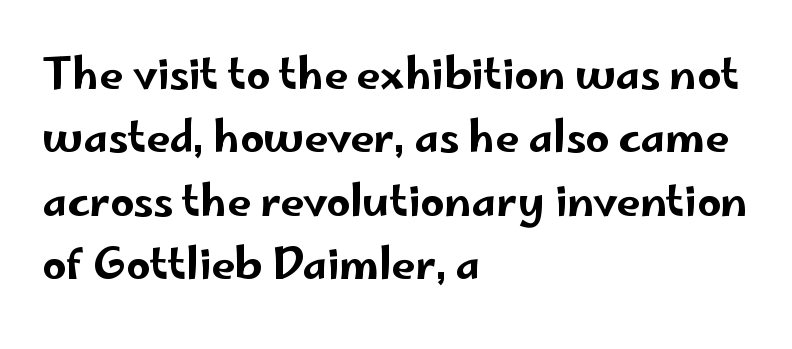
Q: Is the text italic (slanted)? A: No, it is upright.
Q: Is the typeface a serif or a sans-serif typeface? A: Sans-serif.
Q: Is the text underlined? A: No.
Q: How is the paragraph aligned? A: Left-aligned.
Q: Is the spacing between letters normal or unusually wide? A: Normal.
Q: Is the spacing between lines tight, normal or loose? A: Normal.
Q: Width (condensed, normal, or wide)? A: Wide.
Q: Stroke contrast? A: Low.
Q: x-height? A: Small.
Q: Monospaced? A: No.
